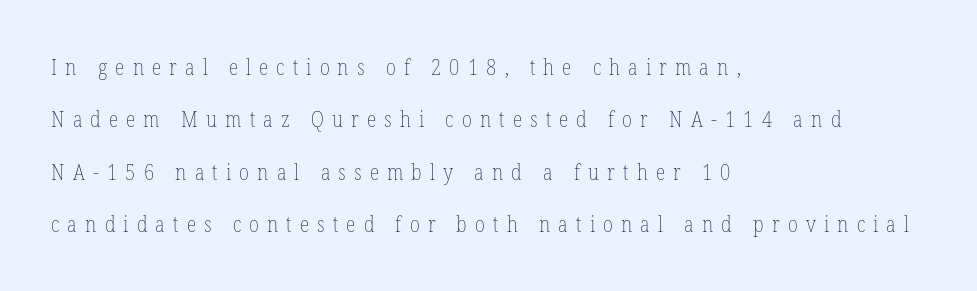
{"italic": "no", "bold": "no", "underline": "no", "align": "left", "line_spacing": "loose", "line_spacing_ratio": 2.38, "letter_spacing": "wide", "letter_spacing_em": 0.37, "glyph_px": 22}
